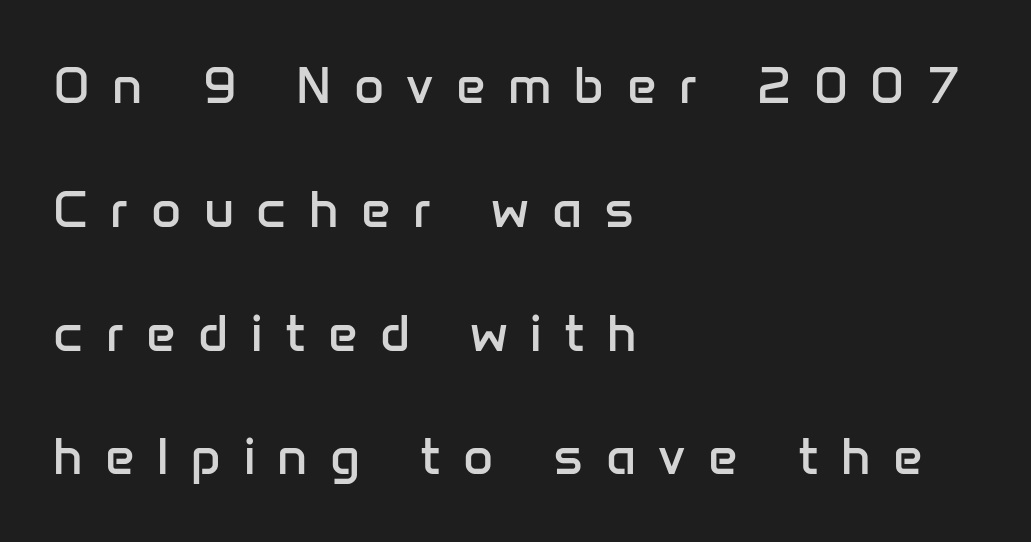
Q: Is the text bold? A: No.
Q: Is the text italic (slanted)? A: No, it is upright.
Q: Is the typeface a serif or a sans-serif typeface? A: Sans-serif.
Q: Is the text underlined? A: No.
Q: How is the paragraph aligned? A: Left-aligned.
Q: Is the spacing between letters normal or unusually wide? A: Unusually wide.
Q: Is the spacing between lines tight, normal or loose? A: Loose.
Q: Width (condensed, normal, or wide)? A: Normal.
Q: Stroke contrast? A: Low.
Q: x-height? A: Medium.
Q: Monospaced? A: No.
